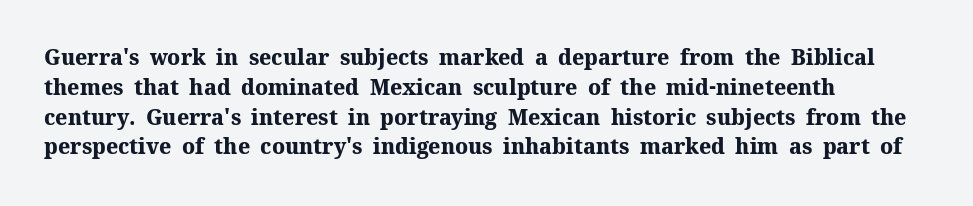
Q: Is the text bold? A: Yes.
Q: Is the text italic (slanted)? A: No, it is upright.
Q: Is the text underlined? A: No.
Q: How is the paragraph aligned? A: Left-aligned.
Q: Is the spacing between letters normal or unusually wide? A: Normal.
Q: Is the spacing between lines tight, normal or loose? A: Normal.
